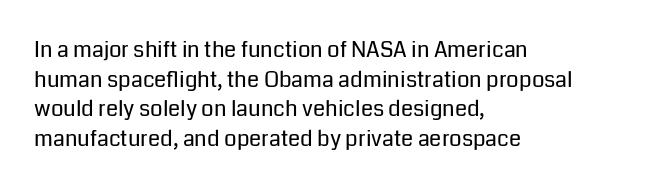
The image shows 22 px text type, upright; set left-aligned, normal line spacing (1.35x), normal letter spacing, not underlined.
